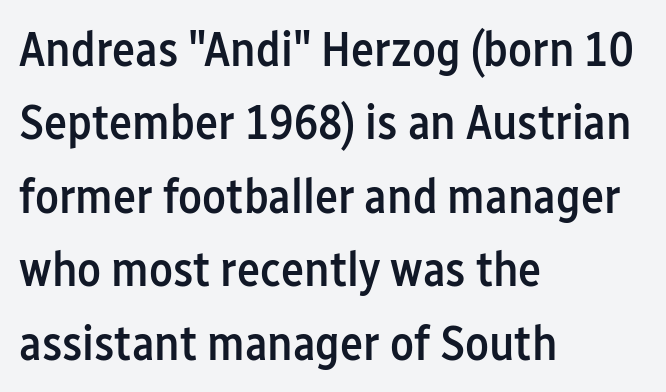
Q: Is the text bold? A: Semi-bold.
Q: Is the text italic (slanted)? A: No, it is upright.
Q: Is the typeface a serif or a sans-serif typeface? A: Sans-serif.
Q: Is the text underlined? A: No.
Q: How is the paragraph aligned? A: Left-aligned.
Q: Is the spacing between letters normal or unusually wide? A: Normal.
Q: Is the spacing between lines tight, normal or loose? A: Normal.
Q: Width (condensed, normal, or wide)? A: Condensed.
Q: Stroke contrast? A: Low.
Q: x-height? A: Medium.
Q: Monospaced? A: No.
